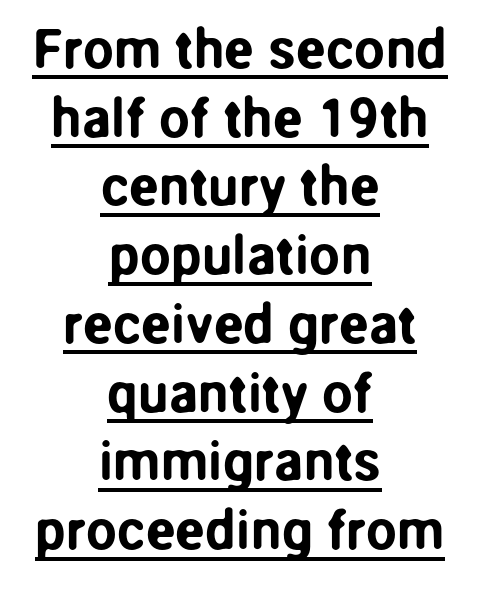
{"serif": "no", "italic": "no", "width": "normal", "stroke_contrast": "low", "x_height": "medium", "monospaced": "no", "underline": "yes", "align": "center", "line_spacing": "normal", "line_spacing_ratio": 1.25, "letter_spacing": "normal", "letter_spacing_em": 0.0, "glyph_px": 55}
